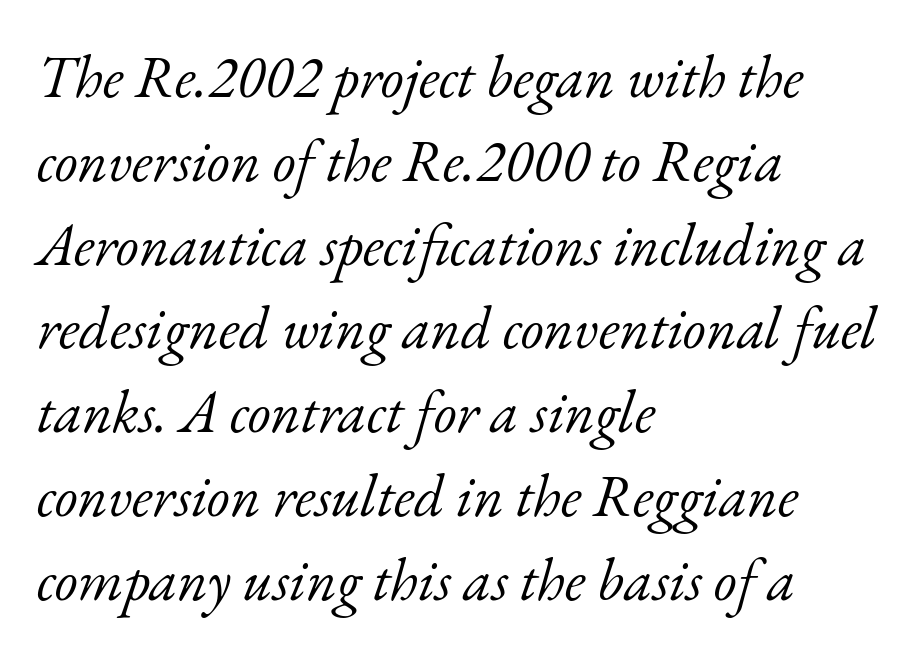
The image shows 59 px light serif type, italic (leaning right); set left-aligned, normal line spacing (1.42x), normal letter spacing, not underlined; low stroke contrast and a small x-height.
